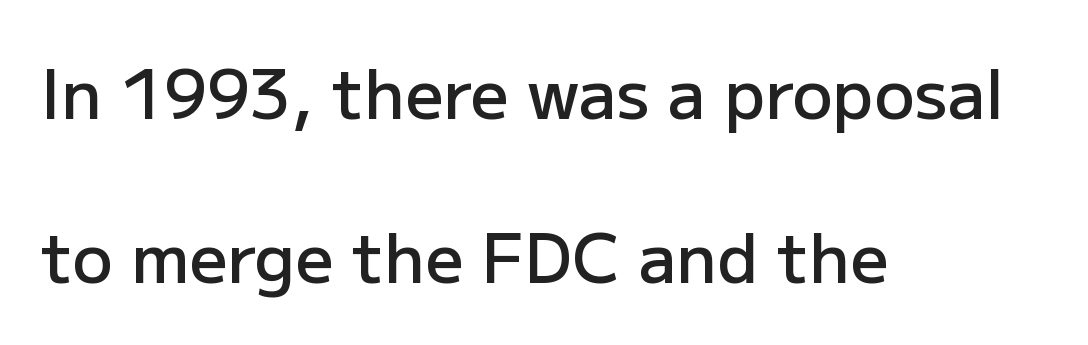
Lines of text with bare space underneath. The letters carry no serifs — their stems end cleanly without finishing strokes. The typesetter chose a ragged-right arrangement here. Ordinary non-slanted type is in use.
